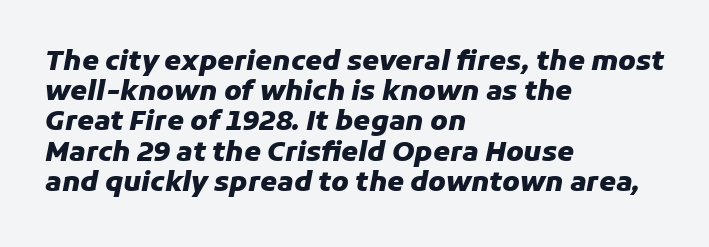
Horizontal bands of white between lines are thin slivers. The face used here has the dense, thick strokes of a bold. This is oblique type, the kind used for emphasis or titles. One-word summary of the alignment: left.
